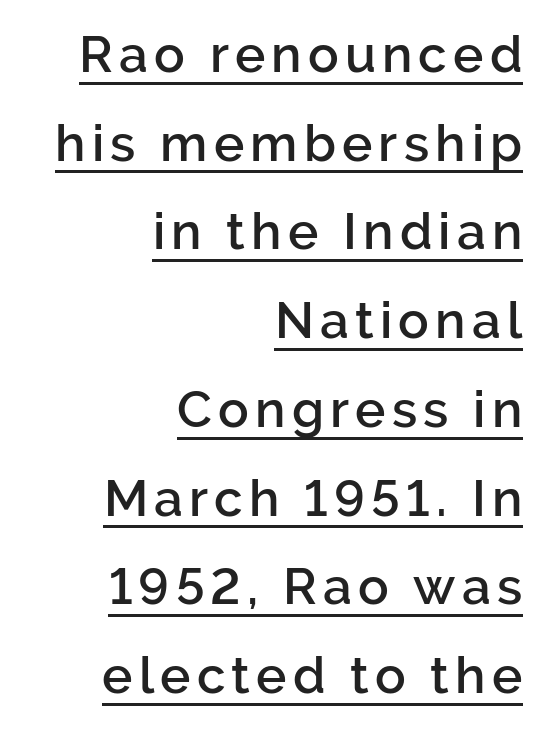
Q: Is the text bold? A: Semi-bold.
Q: Is the text italic (slanted)? A: No, it is upright.
Q: Is the typeface a serif or a sans-serif typeface? A: Sans-serif.
Q: Is the text underlined? A: Yes.
Q: How is the paragraph aligned? A: Right-aligned.
Q: Width (condensed, normal, or wide)? A: Normal.
Q: Stroke contrast? A: Low.
Q: x-height? A: Medium.
Q: Monospaced? A: No.
